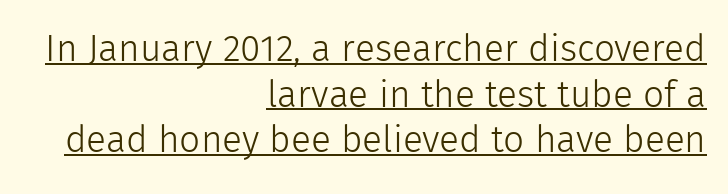
Q: Is the text bold? A: No.
Q: Is the text italic (slanted)? A: No, it is upright.
Q: Is the typeface a serif or a sans-serif typeface? A: Sans-serif.
Q: Is the text underlined? A: Yes.
Q: How is the paragraph aligned? A: Right-aligned.
Q: Is the spacing between letters normal or unusually wide? A: Normal.
Q: Width (condensed, normal, or wide)? A: Normal.
Q: x-height? A: Medium.
Q: Monospaced? A: No.
